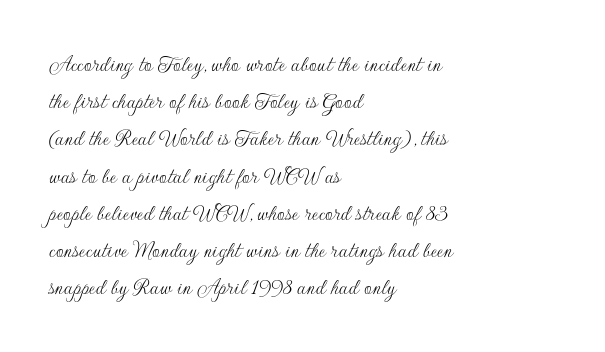
{"bold": "no", "underline": "no", "align": "left", "line_spacing": "normal", "line_spacing_ratio": 1.55, "letter_spacing": "normal", "letter_spacing_em": 0.0, "glyph_px": 24}
